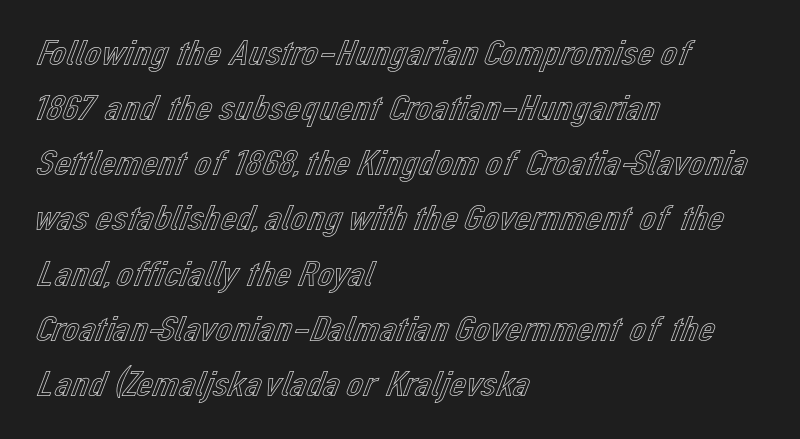
{"width": "normal", "x_height": "medium", "monospaced": "no", "underline": "no", "align": "left", "line_spacing": "normal", "line_spacing_ratio": 1.49, "letter_spacing": "normal", "letter_spacing_em": 0.0, "glyph_px": 37}
